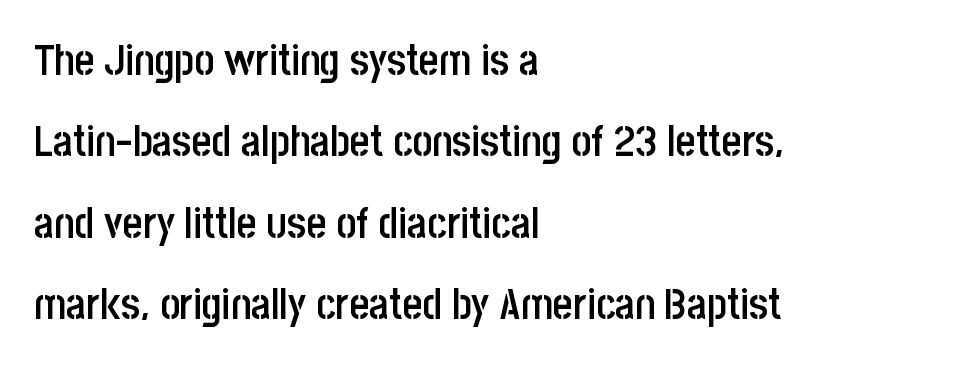
The image shows 43 px semibold, condensed sans-serif type, upright; set left-aligned, line spacing 1.89x, normal letter spacing, not underlined; low stroke contrast and a large x-height.
